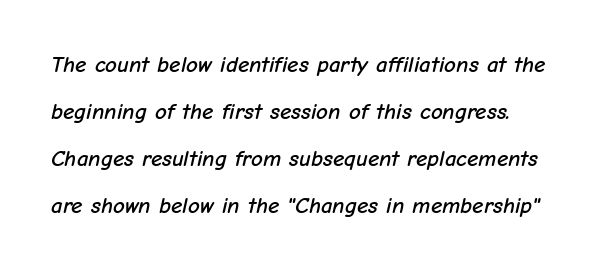
Q: Is the text italic (slanted)? A: Yes, it leans right by about 12 degrees.
Q: Is the text underlined? A: No.
Q: How is the paragraph aligned? A: Left-aligned.
Q: Is the spacing between letters normal or unusually wide? A: Normal.
Q: Is the spacing between lines tight, normal or loose? A: Loose.
